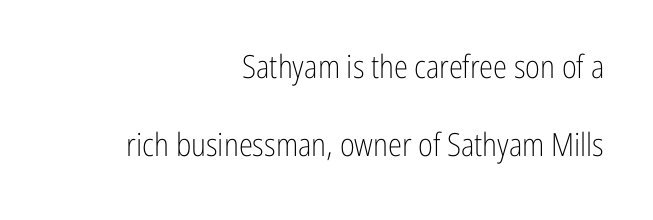
Q: Is the text bold? A: No.
Q: Is the text italic (slanted)? A: No, it is upright.
Q: Is the typeface a serif or a sans-serif typeface? A: Sans-serif.
Q: Is the text underlined? A: No.
Q: How is the paragraph aligned? A: Right-aligned.
Q: Is the spacing between letters normal or unusually wide? A: Normal.
Q: Is the spacing between lines tight, normal or loose? A: Loose.
Q: Width (condensed, normal, or wide)? A: Condensed.
Q: Stroke contrast? A: Low.
Q: x-height? A: Medium.
Q: Monospaced? A: No.
